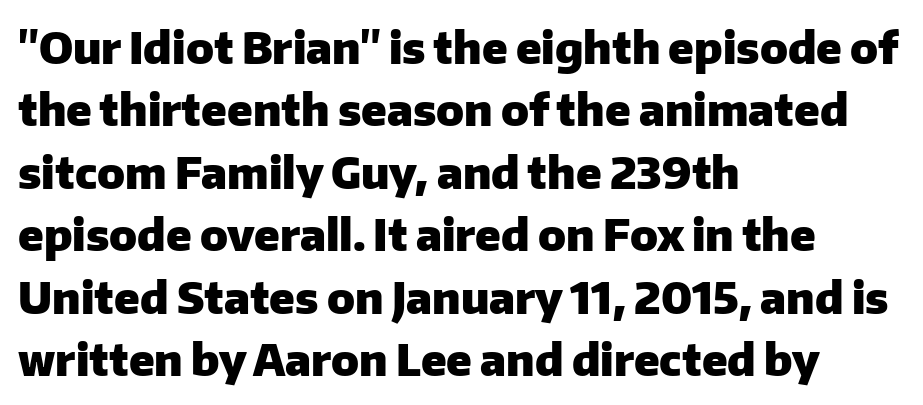
The image shows 44 px heavy sans-serif type, upright; set left-aligned, normal line spacing (1.42x), normal letter spacing, not underlined; low stroke contrast and a medium x-height.
